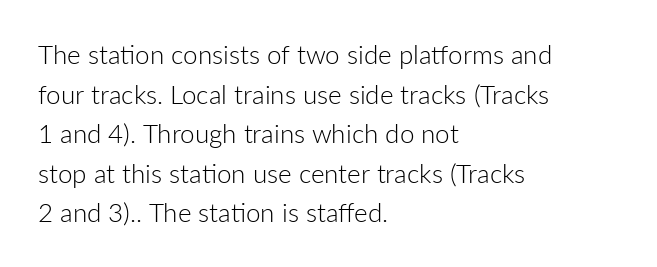
The image shows 26 px text type, upright; set left-aligned, normal line spacing (1.52x), normal letter spacing, not underlined.
